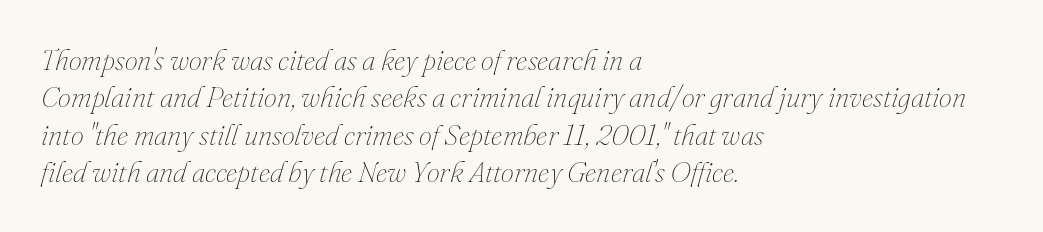
The image shows 29 px thin type, italic (leaning right); set left-aligned, normal line spacing (1.29x), normal letter spacing, not underlined; medium stroke contrast and a small x-height.
